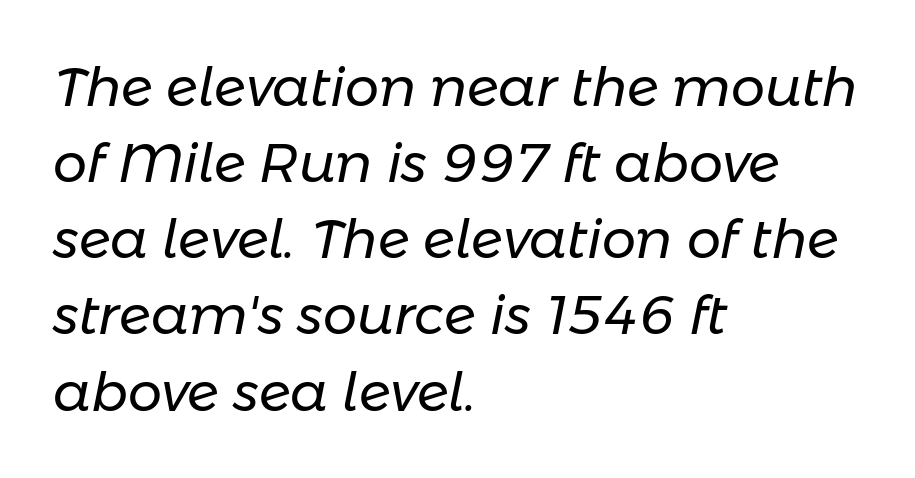
Q: Is the text bold? A: No.
Q: Is the text italic (slanted)? A: Yes, it leans right by about 11 degrees.
Q: Is the text underlined? A: No.
Q: How is the paragraph aligned? A: Left-aligned.
Q: Is the spacing between letters normal or unusually wide? A: Normal.
Q: Is the spacing between lines tight, normal or loose? A: Normal.
Q: Width (condensed, normal, or wide)? A: Normal.
Q: Stroke contrast? A: Low.
Q: x-height? A: Medium.
Q: Monospaced? A: No.
